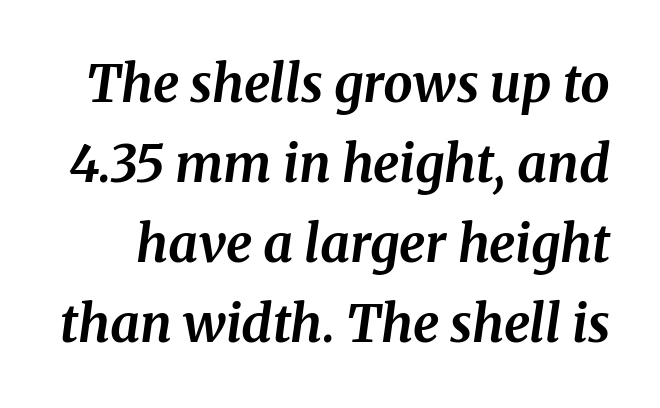
Q: Is the text bold? A: Yes.
Q: Is the text italic (slanted)? A: Yes, it leans right by about 8 degrees.
Q: Is the typeface a serif or a sans-serif typeface? A: Serif.
Q: Is the text underlined? A: No.
Q: Is the spacing between letters normal or unusually wide? A: Normal.
Q: Is the spacing between lines tight, normal or loose? A: Normal.
Q: Width (condensed, normal, or wide)? A: Normal.
Q: Stroke contrast? A: Medium.
Q: x-height? A: Medium.
Q: Monospaced? A: No.
